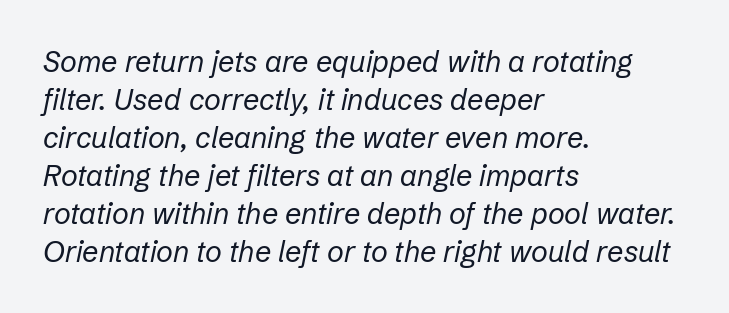
Yep, that's italic — everything's leaning. Letters have the restrained weight of plain body copy at most. The rag falls on the right side of this text block. The letters sit at their default tracking, neither squeezed nor spread. The vertical gap from one line to the next is medium.
